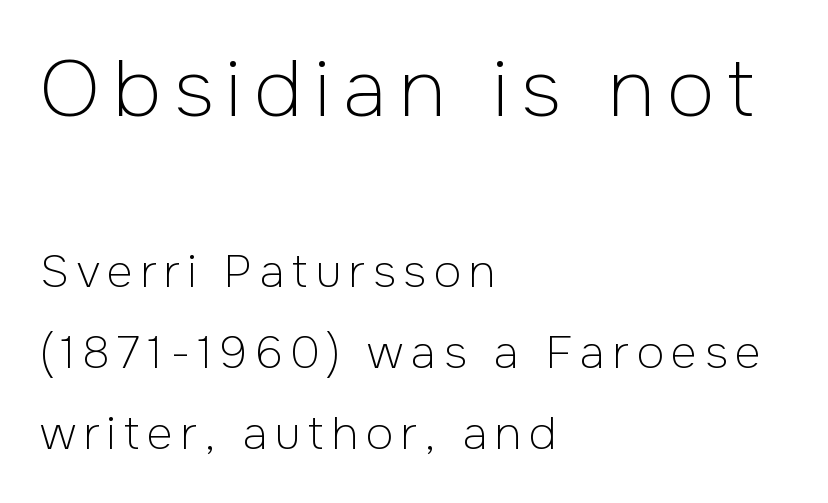
The image shows 78 px light sans-serif type, upright; set left-aligned, line spacing 1.8x, not underlined; the first (top) block is 1.73x larger; low stroke contrast and a medium x-height.
